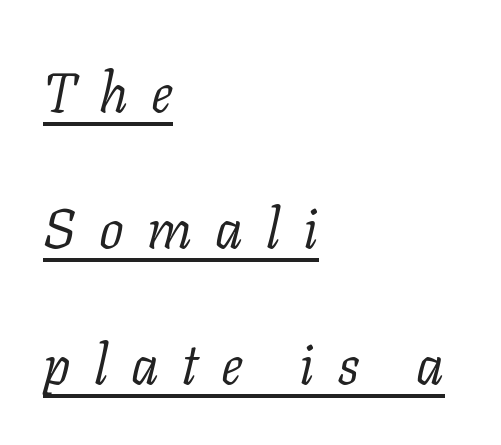
{"serif": "yes", "italic": "yes", "lean": "right", "slant_degrees": 11, "bold": "no", "weight": "light", "width": "normal", "stroke_contrast": "low", "x_height": "medium", "monospaced": "no", "underline": "yes", "align": "left", "line_spacing": "loose", "line_spacing_ratio": 2.47, "letter_spacing": "wide", "letter_spacing_em": 0.42, "glyph_px": 55}
